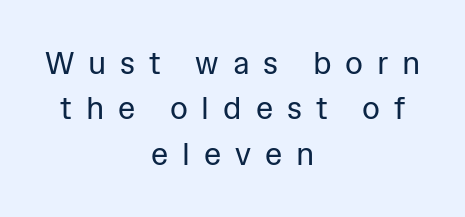
The image shows 31 px regular-weight sans-serif type, upright; set centered, normal line spacing (1.46x), unusually wide letter spacing (+0.45 em), not underlined; low stroke contrast and a medium x-height.
